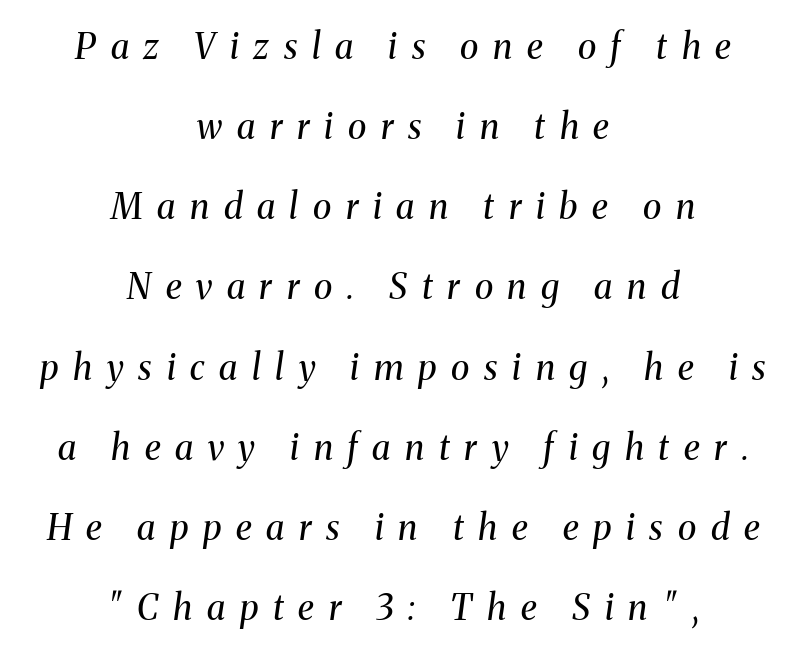
You could not count columns in this text — the font is proportionally spaced. Are there feet on the stems? There are — it's a serif. The letters are slanted; this is an italic face. The passage is arranged like a title page — every line centered. Characters follow at a spacing far wider than the type designer built in. The letterforms sit at book weight or below.
